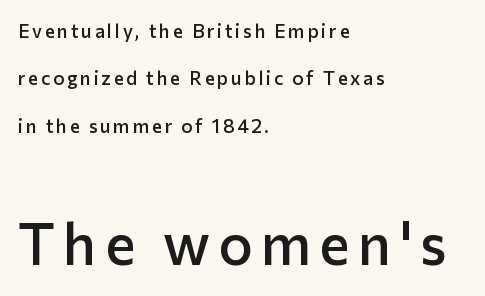
The image shows 58 px semibold sans-serif type, upright; set left-aligned, loose line spacing (2.49x), not underlined; the second (bottom) block is 3.05x larger; low stroke contrast and a medium x-height.
